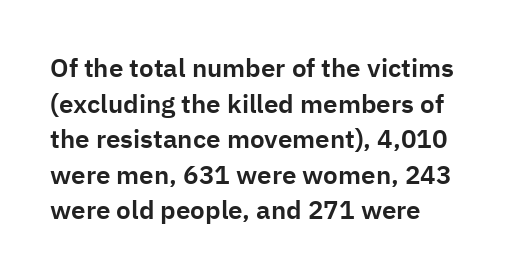
Q: Is the text italic (slanted)? A: No, it is upright.
Q: Is the text underlined? A: No.
Q: Is the spacing between letters normal or unusually wide? A: Normal.
Q: Is the spacing between lines tight, normal or loose? A: Normal.
